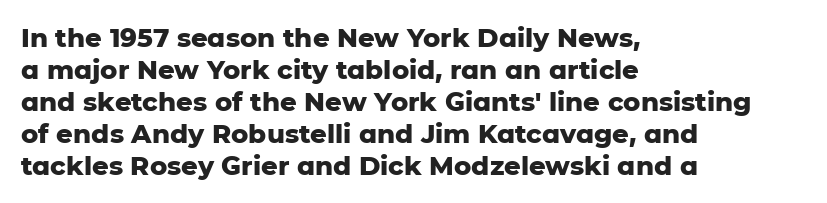
Alignment: flush left. A clean baseline with only descenders dipping below it. Vertical strokes here are truly vertical. Every letter is thick-stroked: bold, no question. A typesetter would call this zero additional tracking.
